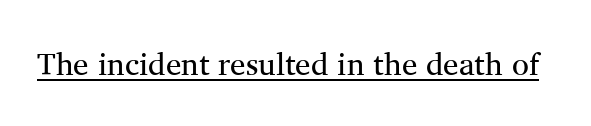
The passage shown is not bold in any degree. Notice how the stems are strictly vertical — no italics here. These lines keep a tight, regular rhythm from letter to letter. The rendering uses natural spacing where letterforms have individual widths. Is there an underline? Yes — a line sits under the letters. A serif font was chosen for this passage.
